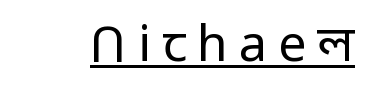
{"serif": "no", "italic": "no", "bold": "no", "weight": "regular", "width": "normal", "stroke_contrast": "low", "x_height": "medium", "monospaced": "no", "underline": "yes", "letter_spacing": "wide", "letter_spacing_em": 0.22, "glyph_px": 50}
